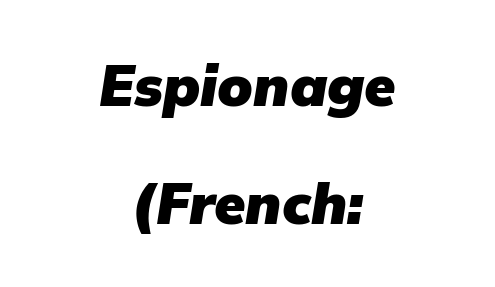
Q: Is the text bold? A: Yes.
Q: Is the text italic (slanted)? A: Yes, it leans right by about 9 degrees.
Q: Is the text underlined? A: No.
Q: How is the paragraph aligned? A: Centered.
Q: Is the spacing between letters normal or unusually wide? A: Normal.
Q: Is the spacing between lines tight, normal or loose? A: Loose.
Q: Width (condensed, normal, or wide)? A: Normal.
Q: Stroke contrast? A: Low.
Q: x-height? A: Medium.
Q: Monospaced? A: No.
